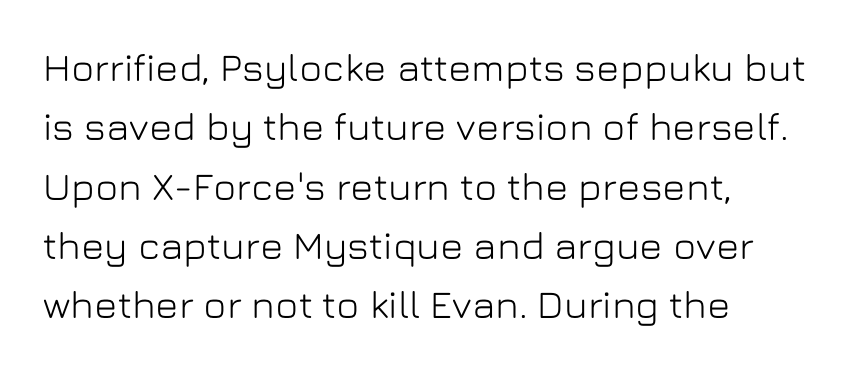
The image shows 39 px sans-serif type, upright; set left-aligned, normal line spacing (1.52x), normal letter spacing, not underlined; low stroke contrast and a medium x-height.
